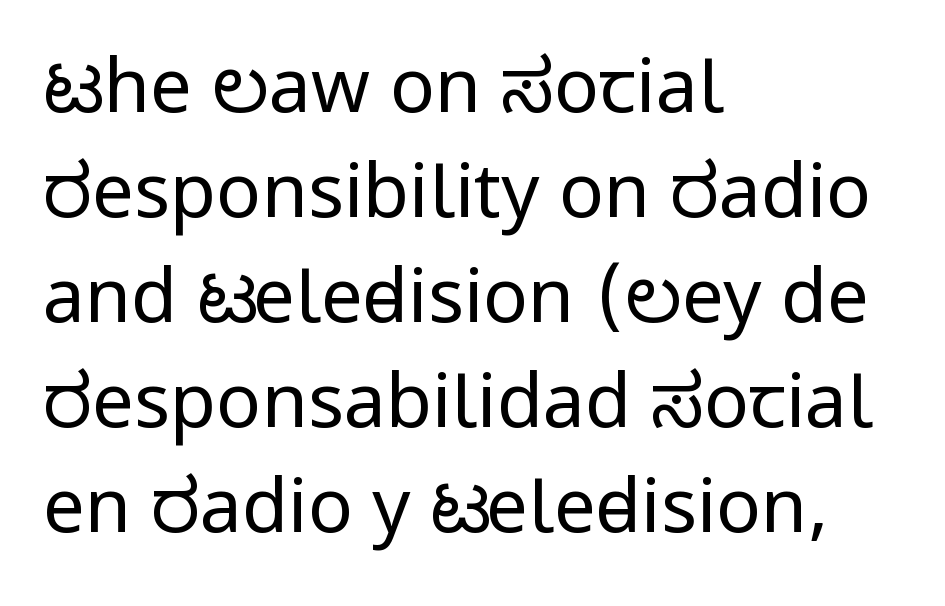
{"serif": "no", "italic": "no", "bold": "no", "weight": "regular", "width": "condensed", "stroke_contrast": "low", "x_height": "large", "monospaced": "no", "underline": "no", "align": "left", "line_spacing": "normal", "line_spacing_ratio": 1.4, "letter_spacing": "normal", "letter_spacing_em": 0.0, "glyph_px": 75}
